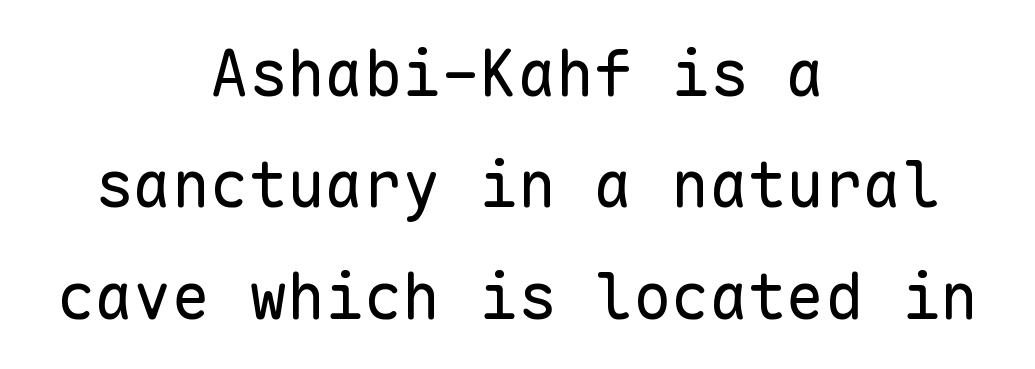
Q: Is the text bold? A: No.
Q: Is the text italic (slanted)? A: No, it is upright.
Q: Is the typeface a serif or a sans-serif typeface? A: Sans-serif.
Q: Is the text underlined? A: No.
Q: How is the paragraph aligned? A: Centered.
Q: Is the spacing between letters normal or unusually wide? A: Normal.
Q: Width (condensed, normal, or wide)? A: Normal.
Q: Stroke contrast? A: Low.
Q: x-height? A: Medium.
Q: Monospaced? A: Yes.
